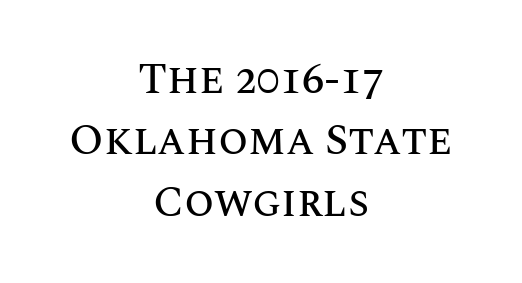
{"italic": "no", "width": "normal", "stroke_contrast": "medium", "x_height": "large", "monospaced": "no", "underline": "no", "align": "center", "line_spacing": "normal", "line_spacing_ratio": 1.43, "letter_spacing": "normal", "letter_spacing_em": 0.0, "glyph_px": 43}
